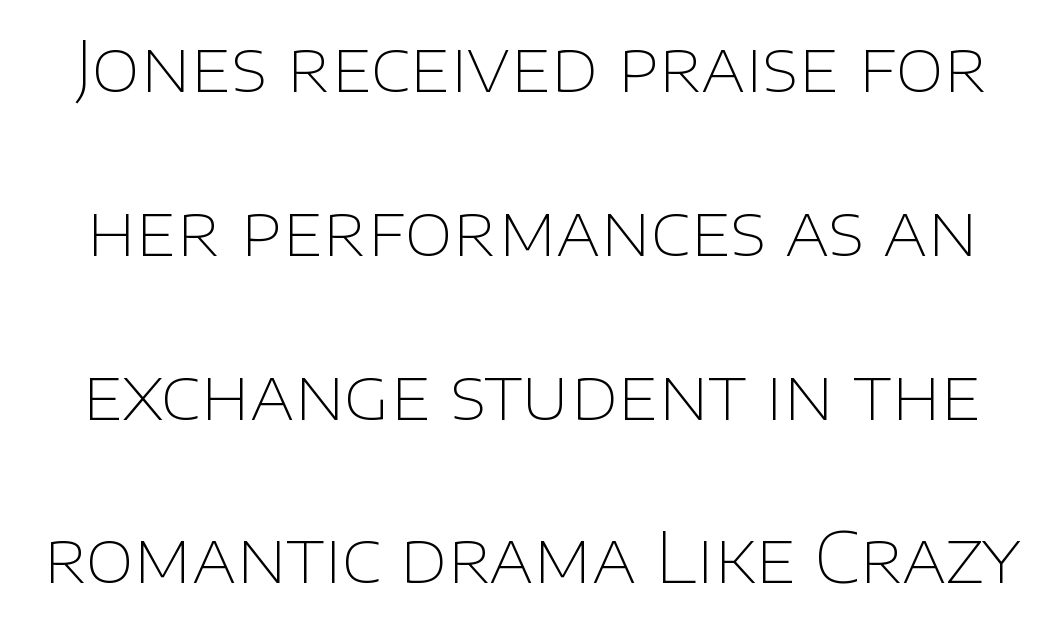
Q: Is the text bold? A: No.
Q: Is the text italic (slanted)? A: No, it is upright.
Q: Is the typeface a serif or a sans-serif typeface? A: Sans-serif.
Q: Is the text underlined? A: No.
Q: Is the spacing between letters normal or unusually wide? A: Normal.
Q: Is the spacing between lines tight, normal or loose? A: Loose.
Q: Width (condensed, normal, or wide)? A: Normal.
Q: Stroke contrast? A: Low.
Q: x-height? A: Large.
Q: Monospaced? A: No.
